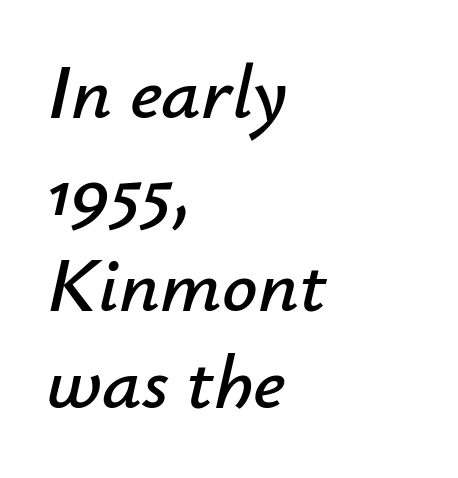
{"italic": "yes", "lean": "right", "slant_degrees": 12, "width": "normal", "stroke_contrast": "low", "x_height": "small", "monospaced": "no", "underline": "no", "align": "left", "line_spacing_ratio": 1.24, "letter_spacing": "normal", "letter_spacing_em": 0.0, "glyph_px": 78}
